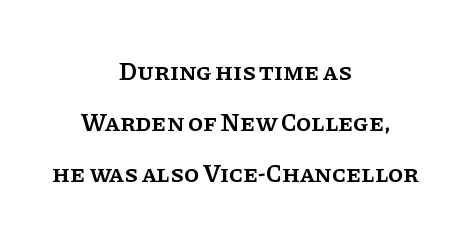
The image shows 25 px text type, upright; set centered, loose line spacing (2.05x), normal letter spacing, not underlined.
